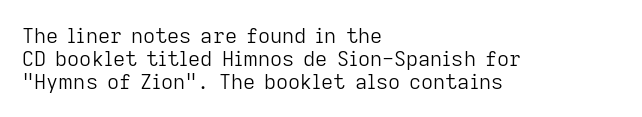
{"italic": "no", "bold": "no", "underline": "no", "align": "left", "line_spacing": "tight", "line_spacing_ratio": 1.09, "letter_spacing": "normal", "letter_spacing_em": 0.0, "glyph_px": 21}
